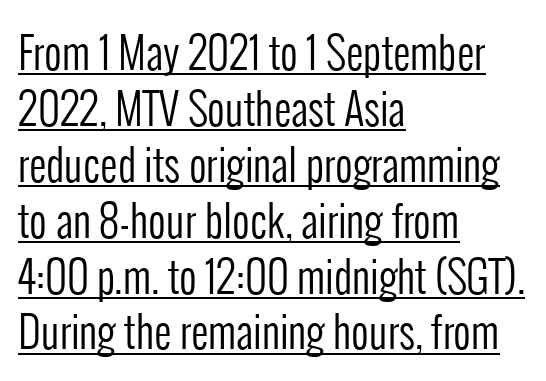
{"serif": "no", "italic": "no", "bold": "no", "weight": "regular", "width": "condensed", "stroke_contrast": "low", "x_height": "medium", "monospaced": "no", "underline": "yes", "align": "left", "line_spacing": "normal", "line_spacing_ratio": 1.3, "letter_spacing": "normal", "letter_spacing_em": 0.0, "glyph_px": 43}
